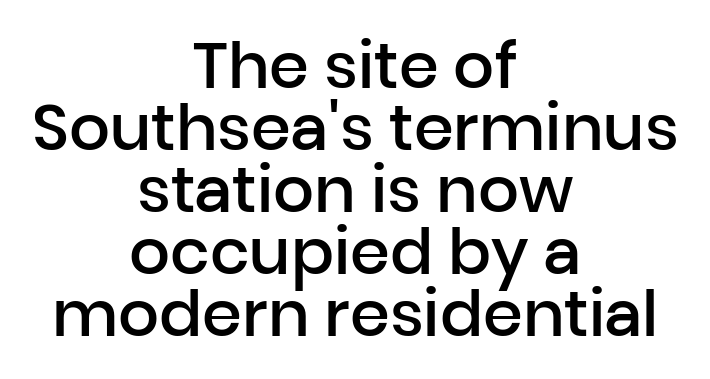
Weight: semibold (demi). Nope, no serifs anywhere on these letters. The rendering uses natural spacing where letterforms have individual widths. Beneath every word, the page is bare. What's the leading like? Squeezed, with rows nearly overlapping.
